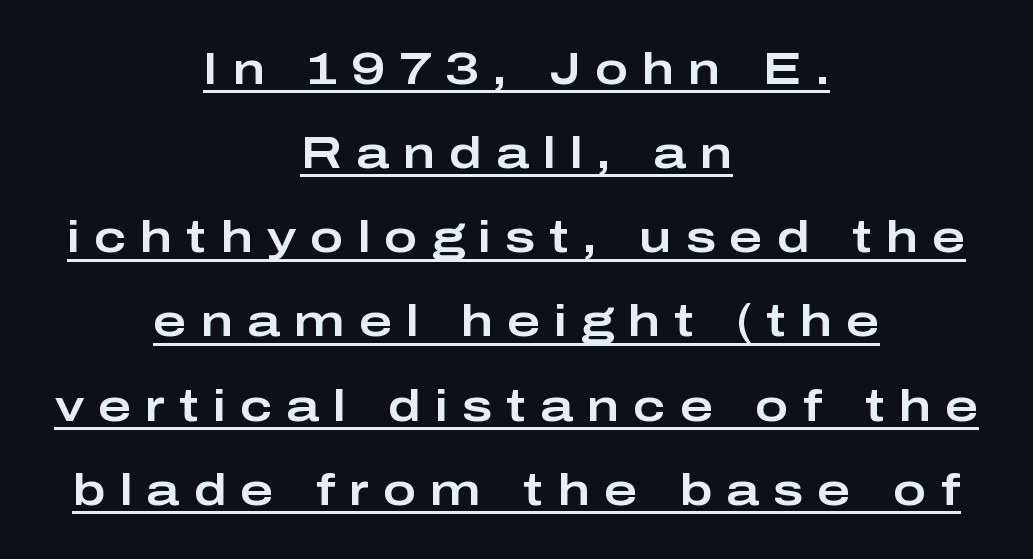
Notice how the stems are strictly vertical — no italics here. The passage shown is typeset with a sans-serif family. What decoration does the sample have? An underline. Observe the wide spacing: letters keep a clear distance from each other. The passage shown is typed in a proportional face where columns would drift.
